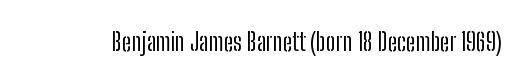
Only glyphs here, with clear space below each row. Notice how the stems are strictly vertical — no italics here. Between one letter and the next there's only the usual sliver of space. Is this a heavy cut? Hardly; it is regular or lighter.
